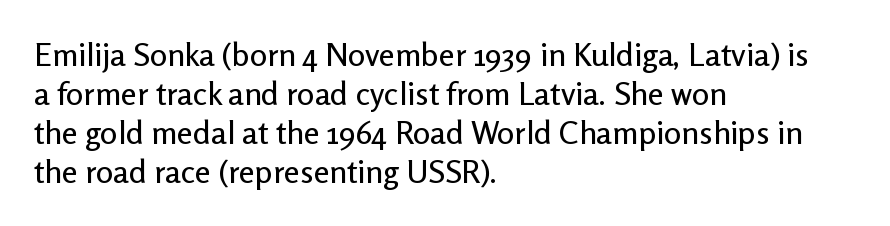
Q: Is the text italic (slanted)? A: No, it is upright.
Q: Is the typeface a serif or a sans-serif typeface? A: Sans-serif.
Q: Is the text underlined? A: No.
Q: How is the paragraph aligned? A: Left-aligned.
Q: Is the spacing between letters normal or unusually wide? A: Normal.
Q: Width (condensed, normal, or wide)? A: Normal.
Q: Stroke contrast? A: Low.
Q: x-height? A: Medium.
Q: Monospaced? A: No.
